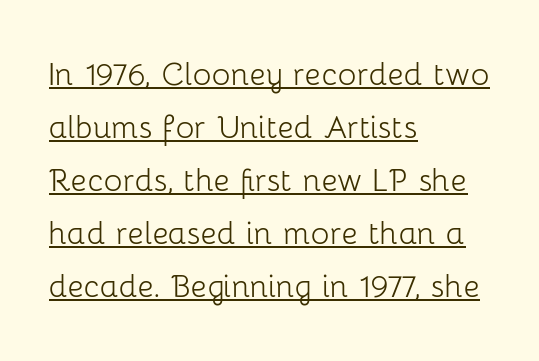
Q: Is the text bold? A: No.
Q: Is the text italic (slanted)? A: No, it is upright.
Q: Is the typeface a serif or a sans-serif typeface? A: Sans-serif.
Q: Is the text underlined? A: Yes.
Q: How is the paragraph aligned? A: Left-aligned.
Q: Is the spacing between letters normal or unusually wide? A: Normal.
Q: Is the spacing between lines tight, normal or loose? A: Normal.
Q: Width (condensed, normal, or wide)? A: Normal.
Q: Stroke contrast? A: Low.
Q: x-height? A: Medium.
Q: Monospaced? A: No.
